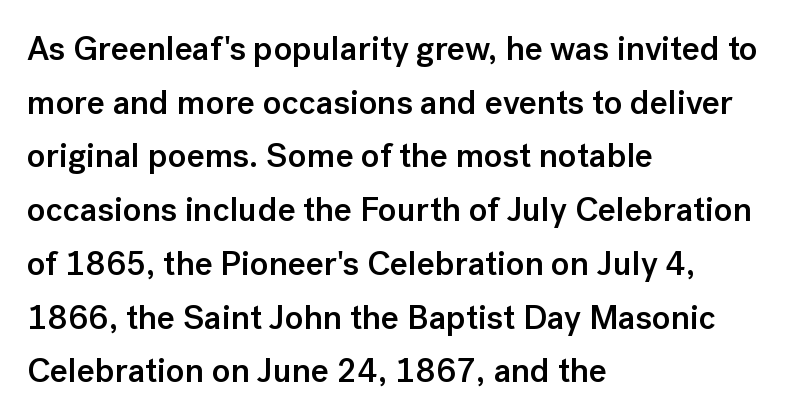
The image shows 34 px semibold sans-serif type, upright; set left-aligned, normal line spacing (1.58x), normal letter spacing, not underlined; low stroke contrast and a medium x-height.
